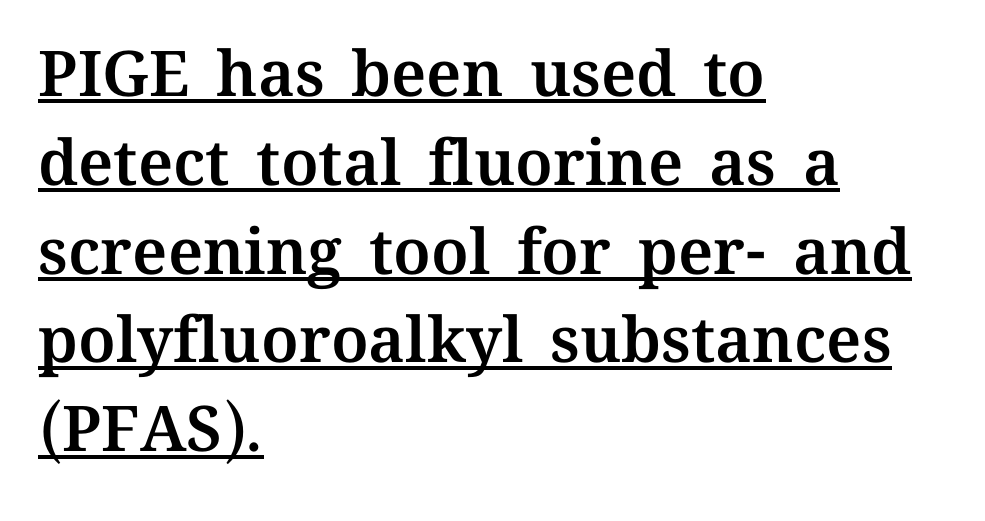
The image shows 63 px text type, upright; set left-aligned, normal line spacing (1.41x), normal letter spacing, underlined; medium stroke contrast and a medium x-height.
